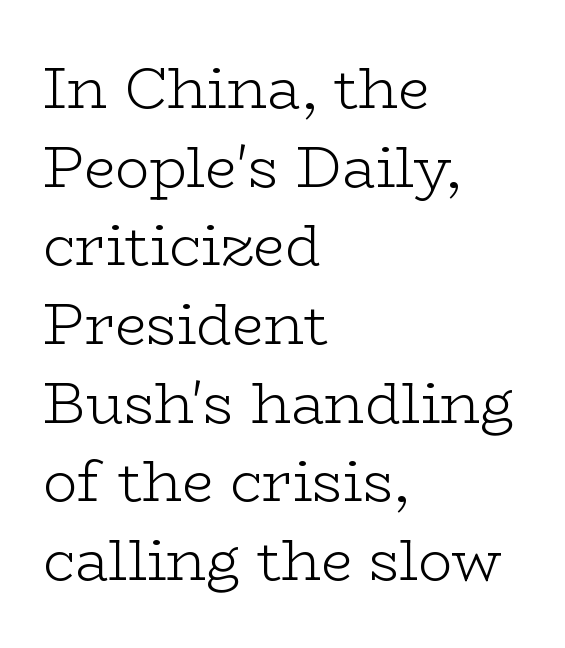
The image shows 57 px light, wide serif type, upright; set left-aligned, normal line spacing (1.38x), normal letter spacing, not underlined; low stroke contrast and a medium x-height.
